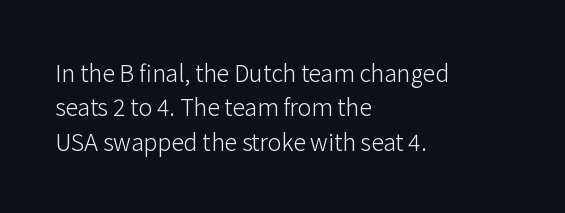
The image shows 23 px text type, upright; set left-aligned, normal line spacing (1.49x), normal letter spacing, not underlined.
